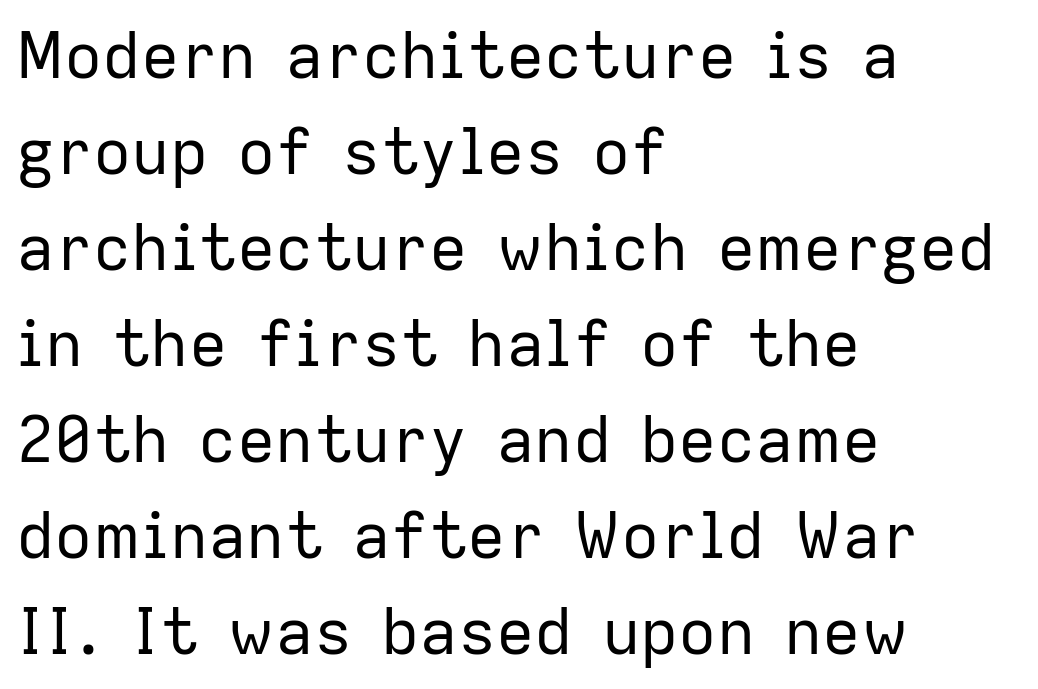
Q: Is the text bold? A: No.
Q: Is the text italic (slanted)? A: No, it is upright.
Q: Is the typeface a serif or a sans-serif typeface? A: Sans-serif.
Q: Is the text underlined? A: No.
Q: How is the paragraph aligned? A: Left-aligned.
Q: Is the spacing between letters normal or unusually wide? A: Normal.
Q: Is the spacing between lines tight, normal or loose? A: Normal.
Q: Width (condensed, normal, or wide)? A: Normal.
Q: Stroke contrast? A: Low.
Q: x-height? A: Medium.
Q: Monospaced? A: No.
